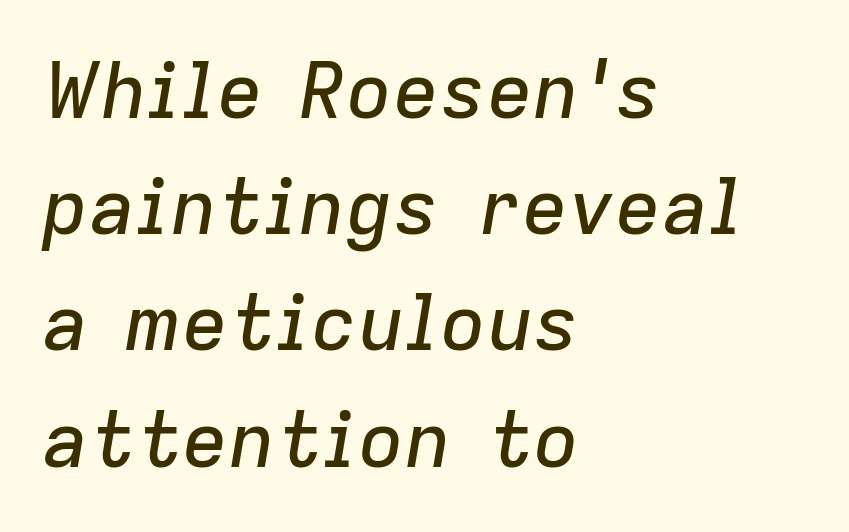
{"italic": "yes", "lean": "right", "slant_degrees": 9, "width": "normal", "stroke_contrast": "low", "x_height": "medium", "monospaced": "no", "underline": "no", "align": "left", "line_spacing": "normal", "line_spacing_ratio": 1.49, "letter_spacing": "normal", "letter_spacing_em": 0.0, "glyph_px": 78}
